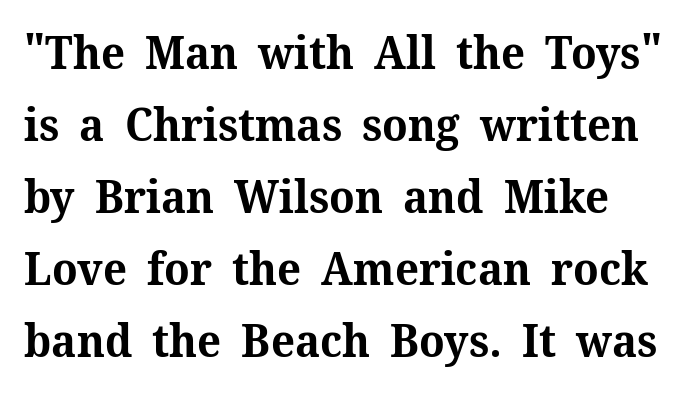
Check where the strokes stop: tiny serifs finish them off. Do the characters align in a grid? No, the font is proportional. Regarding leading, the lines here are spaced in the standard way. This rendering leaves character spacing at its baseline value.
